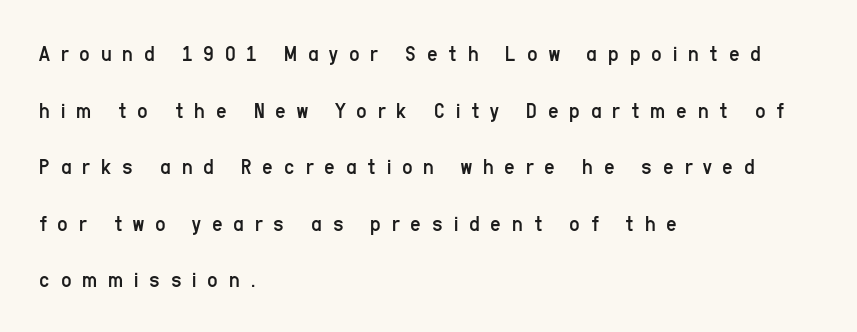
The image shows 23 px text type, upright; set left-aligned, loose line spacing (2.46x), unusually wide letter spacing (+0.47 em), not underlined.
